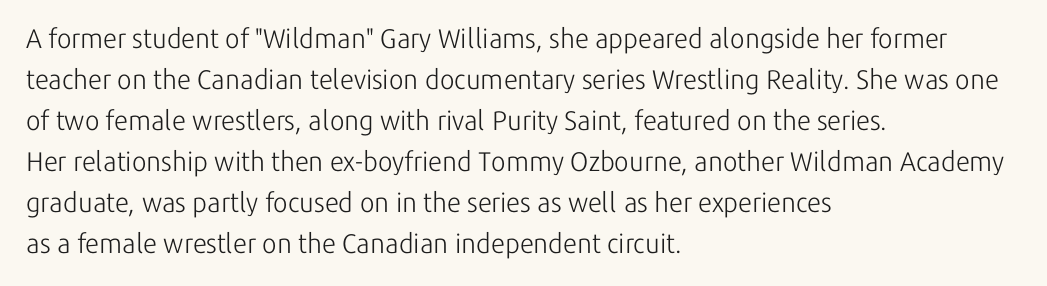
Q: Is the text bold? A: No.
Q: Is the text italic (slanted)? A: No, it is upright.
Q: Is the text underlined? A: No.
Q: How is the paragraph aligned? A: Left-aligned.
Q: Is the spacing between letters normal or unusually wide? A: Normal.
Q: Is the spacing between lines tight, normal or loose? A: Normal.
